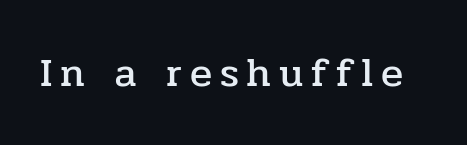
Characters remain perfectly vertical along every line. Spacing verdict: proportional, widths tailored to each character. The font family rendered here belongs to the serif group. Quick note: underline off.
